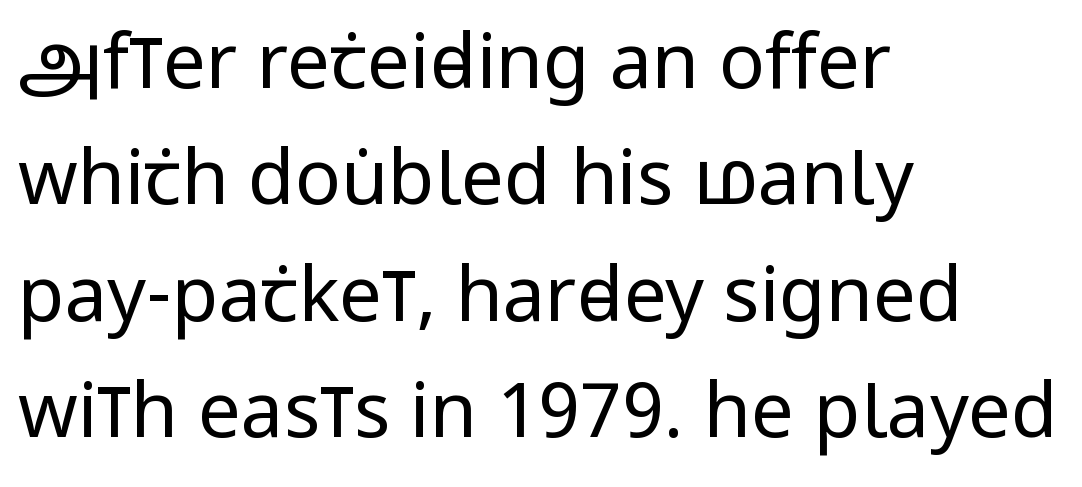
The image shows 76 px regular-weight, condensed sans-serif type, upright; set left-aligned, normal line spacing (1.53x), normal letter spacing, not underlined; low stroke contrast and a large x-height.
